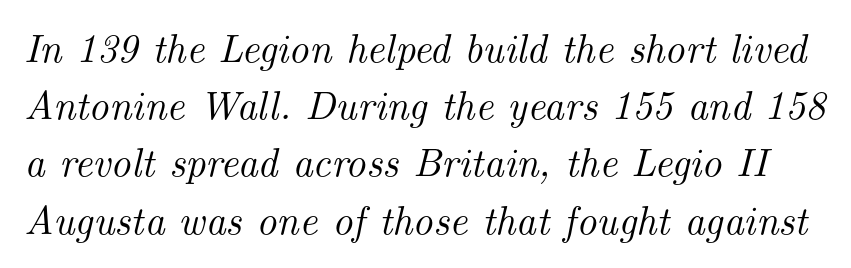
The image shows 40 px serif type, italic (leaning right); set normal line spacing (1.43x), normal letter spacing, not underlined; medium stroke contrast and a small x-height.
